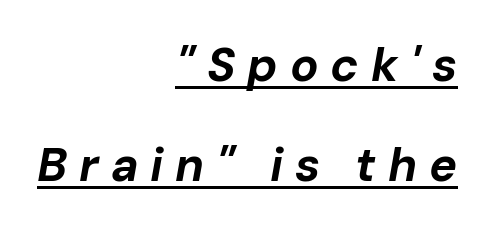
The leading is generous, giving the passage an open texture. The font is running at its bold setting. This is oblique type, the kind used for emphasis or titles. Visually the block forms a straight wall on the right and a jagged coastline on the left. Note the varied advance widths — an 'i' is clearly narrower than an 'm'. These lines have a slow, spaced-out rhythm from letter to letter.
